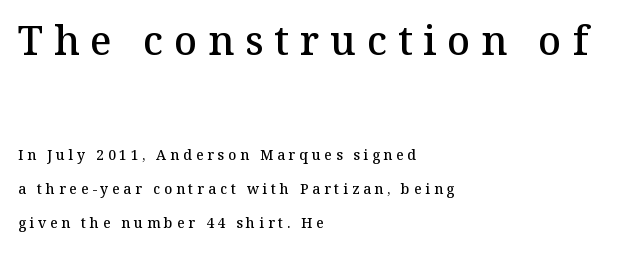
{"serif": "yes", "italic": "no", "bold": "semi", "weight": "semibold", "width": "normal", "stroke_contrast": "medium", "x_height": "medium", "monospaced": "no", "underline": "no", "align": "left", "line_spacing": "loose", "line_spacing_ratio": 2.43, "letter_spacing": "wide", "letter_spacing_em": 0.27, "larger_block": "first", "size_ratio": 2.86, "glyph_px": 40}
